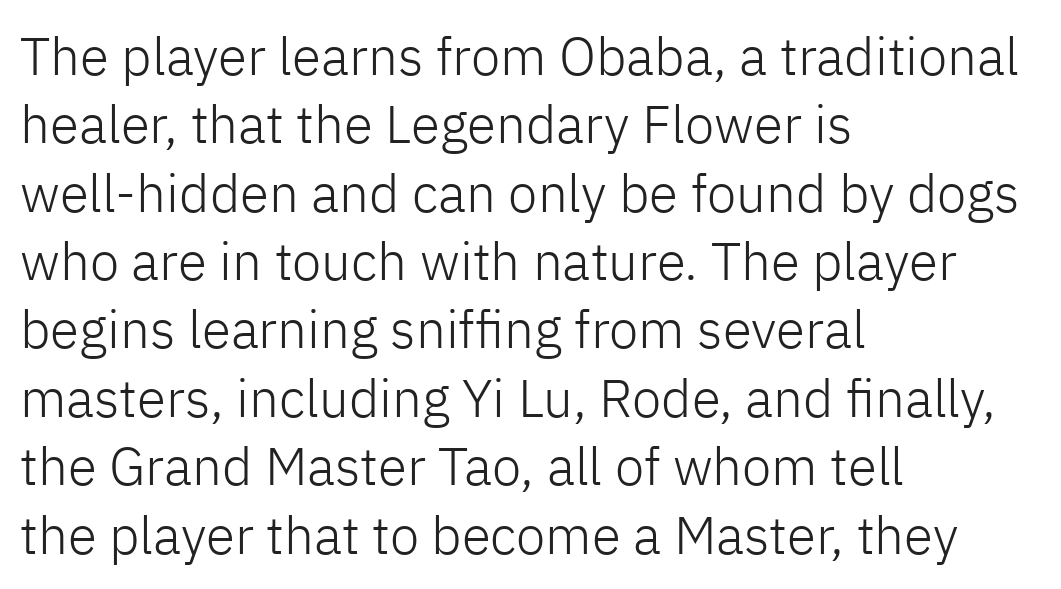
Underline: absent. Spacing verdict: proportional, widths tailored to each character. Heft: none added — not bold. Posture: vertical. The rendering anchors every line to the left-hand side.
